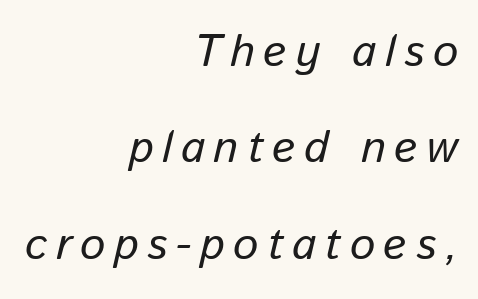
The cut favours lightness, reaching ordinary text weight at its darkest. Proportional: the letters do not fall into vertical columns. This is oblique type, the kind used for emphasis or titles. The designer dialed line spacing up above the default. A clean baseline with only descenders dipping below it.
